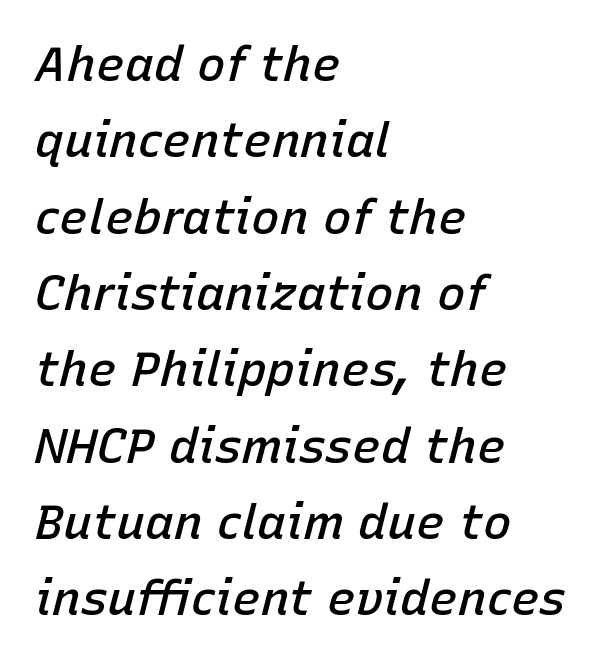
Q: Is the text bold? A: Semi-bold.
Q: Is the text italic (slanted)? A: Yes, it leans right by about 15 degrees.
Q: Is the text underlined? A: No.
Q: How is the paragraph aligned? A: Left-aligned.
Q: Is the spacing between letters normal or unusually wide? A: Normal.
Q: Is the spacing between lines tight, normal or loose? A: Normal.
Q: Width (condensed, normal, or wide)? A: Normal.
Q: Stroke contrast? A: Low.
Q: x-height? A: Medium.
Q: Monospaced? A: No.
